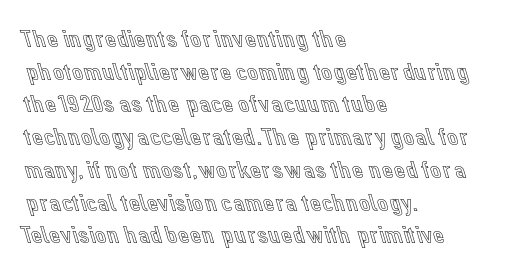
{"underline": "no", "align": "left", "line_spacing": "normal", "line_spacing_ratio": 1.31, "letter_spacing": "normal", "letter_spacing_em": 0.0, "glyph_px": 25}
